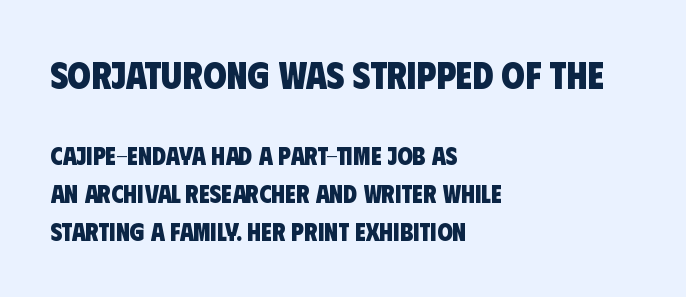
The image shows 38 px heavy, condensed sans-serif type; set left-aligned, normal line spacing (1.53x), normal letter spacing, not underlined; the first (top) block is 1.52x larger; low stroke contrast and a large x-height.
